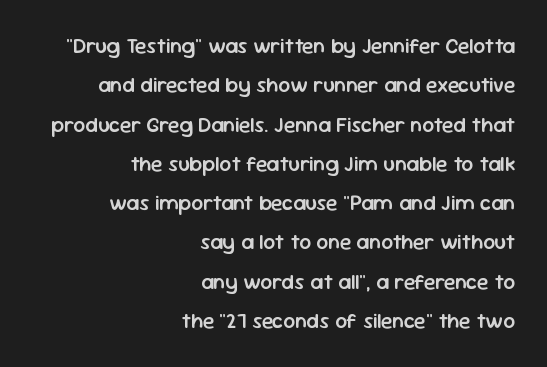
Q: Is the text bold? A: Semi-bold.
Q: Is the text italic (slanted)? A: No, it is upright.
Q: Is the text underlined? A: No.
Q: How is the paragraph aligned? A: Right-aligned.
Q: Is the spacing between letters normal or unusually wide? A: Normal.
